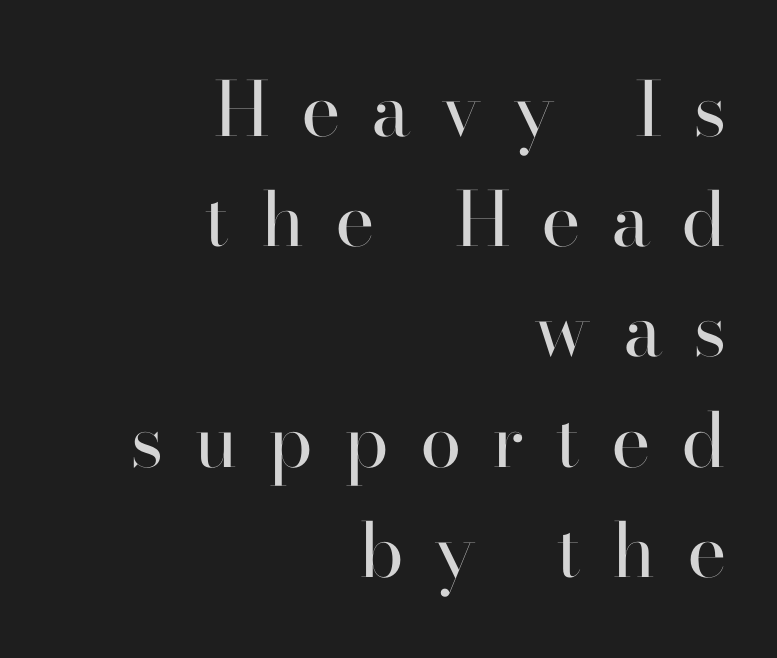
The vertical gap from one line to the next is medium. Look at the tracking — it's clearly loosened, letters drifting apart. It's the straight-up-and-down kind of type. A bare baseline throughout the passage. Varying glyph widths throughout — classic text-font behaviour. Heaviness? Minimal to ordinary, like unemphasized prose.
